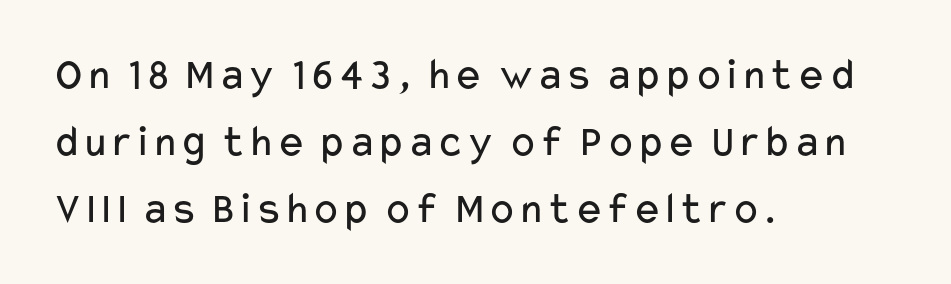
Q: Is the text bold? A: No.
Q: Is the text italic (slanted)? A: No, it is upright.
Q: Is the typeface a serif or a sans-serif typeface? A: Sans-serif.
Q: Is the text underlined? A: No.
Q: How is the paragraph aligned? A: Left-aligned.
Q: Is the spacing between letters normal or unusually wide? A: Normal.
Q: Is the spacing between lines tight, normal or loose? A: Normal.
Q: Width (condensed, normal, or wide)? A: Wide.
Q: Stroke contrast? A: Low.
Q: x-height? A: Medium.
Q: Monospaced? A: No.
